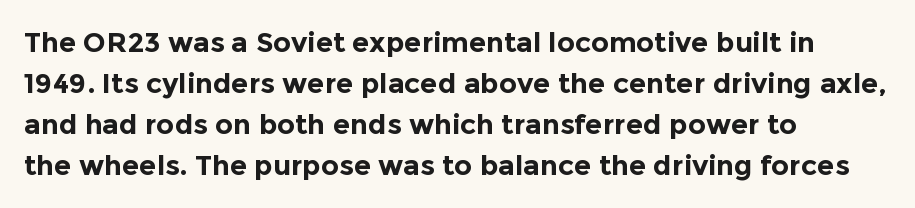
{"serif": "no", "italic": "no", "bold": "yes", "weight": "bold", "width": "normal", "x_height": "medium", "monospaced": "no", "underline": "no", "align": "left", "line_spacing": "normal", "line_spacing_ratio": 1.47, "letter_spacing": "normal", "letter_spacing_em": 0.0, "glyph_px": 28}
